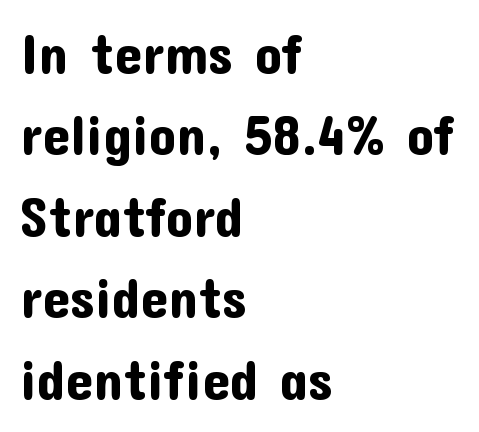
Q: Is the text italic (slanted)? A: No, it is upright.
Q: Is the typeface a serif or a sans-serif typeface? A: Sans-serif.
Q: Is the text underlined? A: No.
Q: How is the paragraph aligned? A: Left-aligned.
Q: Is the spacing between letters normal or unusually wide? A: Normal.
Q: Is the spacing between lines tight, normal or loose? A: Normal.
Q: Width (condensed, normal, or wide)? A: Normal.
Q: Stroke contrast? A: Low.
Q: x-height? A: Medium.
Q: Monospaced? A: No.
